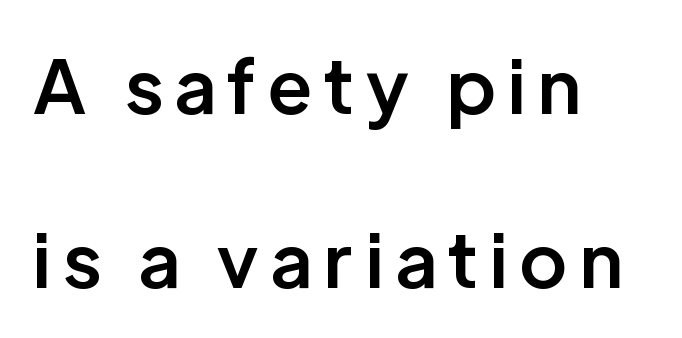
The rag falls on the right side of this text block. Characters remain perfectly vertical along every line. The strip under each line holds only bare page. Semibold letterforms, between regular and bold.
